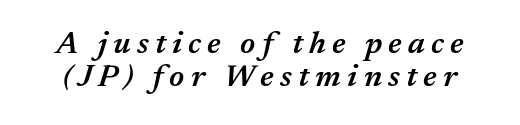
Q: Is the text bold? A: Semi-bold.
Q: Is the text italic (slanted)? A: Yes, it leans right by about 17 degrees.
Q: Is the text underlined? A: No.
Q: Is the spacing between letters normal or unusually wide? A: Unusually wide.
Q: Is the spacing between lines tight, normal or loose? A: Tight.
Q: Width (condensed, normal, or wide)? A: Normal.
Q: Stroke contrast? A: Medium.
Q: x-height? A: Medium.
Q: Monospaced? A: No.
